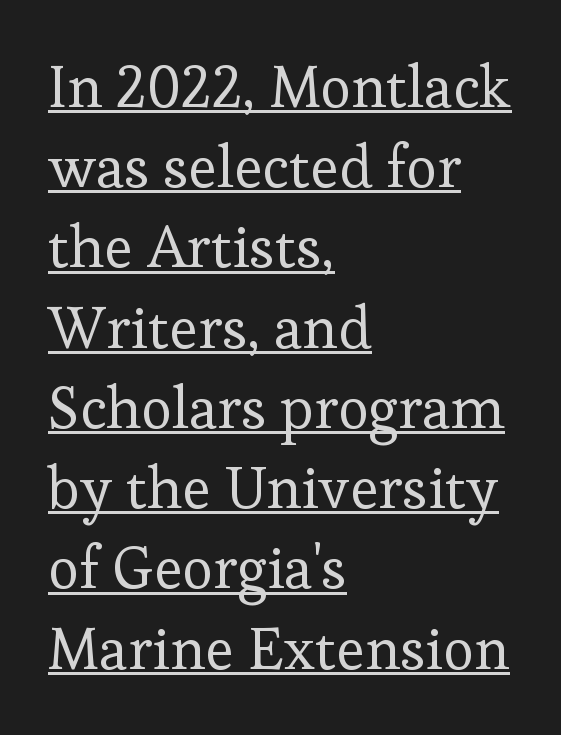
{"serif": "yes", "italic": "no", "bold": "no", "weight": "regular", "width": "normal", "stroke_contrast": "low", "x_height": "medium", "monospaced": "no", "underline": "yes", "align": "left", "line_spacing": "normal", "line_spacing_ratio": 1.36, "letter_spacing": "normal", "letter_spacing_em": 0.0, "glyph_px": 59}
